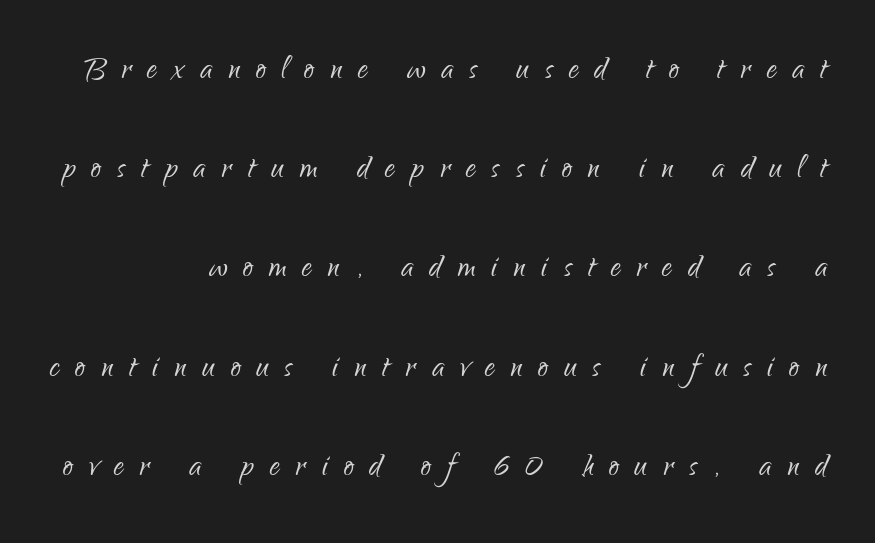
Q: Is the text bold? A: No.
Q: Is the text italic (slanted)? A: Yes.
Q: Is the typeface a serif or a sans-serif typeface? A: Sans-serif.
Q: Is the text underlined? A: No.
Q: Is the spacing between letters normal or unusually wide? A: Unusually wide.
Q: Is the spacing between lines tight, normal or loose? A: Loose.
Q: Width (condensed, normal, or wide)? A: Condensed.
Q: Stroke contrast? A: Low.
Q: x-height? A: Small.
Q: Monospaced? A: No.
